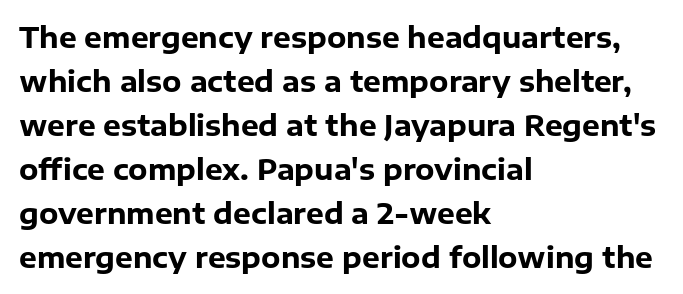
Q: Is the text bold? A: Yes.
Q: Is the text italic (slanted)? A: No, it is upright.
Q: Is the typeface a serif or a sans-serif typeface? A: Sans-serif.
Q: Is the text underlined? A: No.
Q: How is the paragraph aligned? A: Left-aligned.
Q: Is the spacing between letters normal or unusually wide? A: Normal.
Q: Is the spacing between lines tight, normal or loose? A: Normal.
Q: Width (condensed, normal, or wide)? A: Normal.
Q: Stroke contrast? A: Low.
Q: x-height? A: Medium.
Q: Monospaced? A: No.
